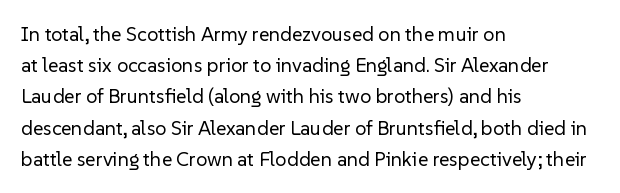
{"italic": "no", "bold": "no", "underline": "no", "align": "left", "line_spacing": "normal", "line_spacing_ratio": 1.56, "letter_spacing": "normal", "letter_spacing_em": 0.0, "glyph_px": 20}
